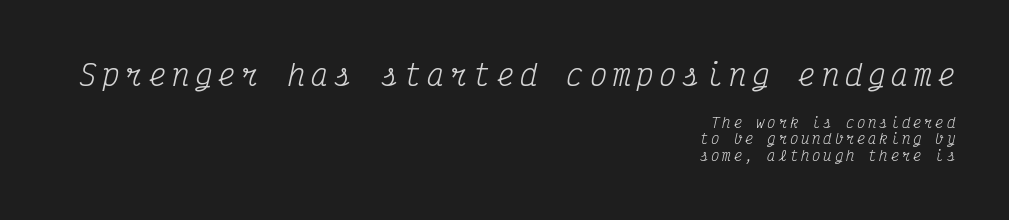
Q: Is the text bold? A: No.
Q: Is the text italic (slanted)? A: Yes, it leans right by about 12 degrees.
Q: Is the typeface a serif or a sans-serif typeface? A: Serif.
Q: Is the text underlined? A: No.
Q: How is the paragraph aligned? A: Right-aligned.
Q: Is the spacing between letters normal or unusually wide? A: Unusually wide.
Q: Which block of text is set in a larger size, the first (top) or the second (bottom)? A: The first (top) one.
Q: Width (condensed, normal, or wide)? A: Condensed.
Q: Stroke contrast? A: Medium.
Q: x-height? A: Medium.
Q: Monospaced? A: Yes.
